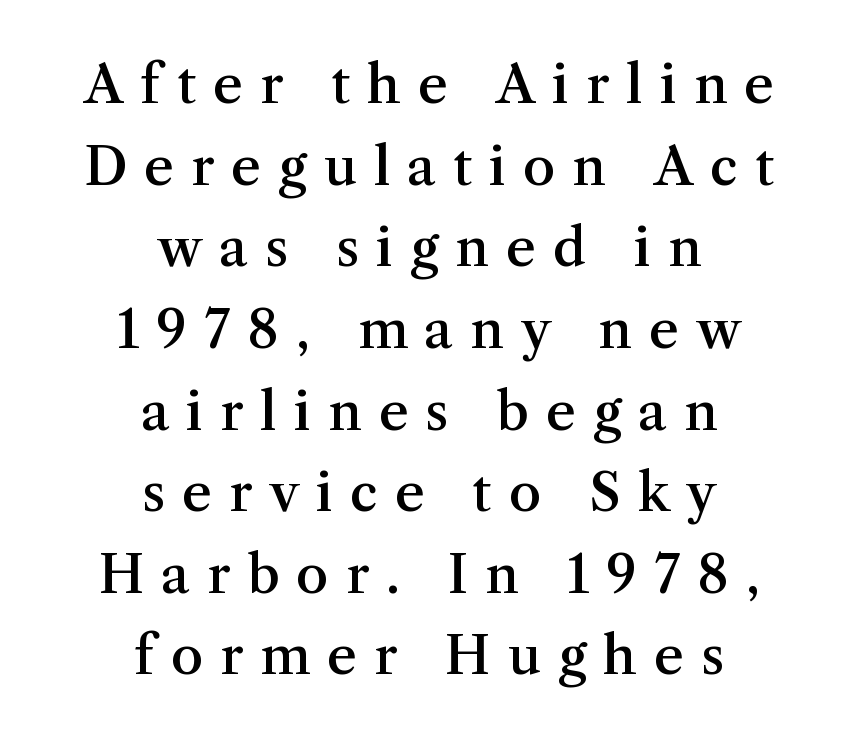
{"serif": "yes", "italic": "no", "bold": "semi", "weight": "semibold", "width": "normal", "stroke_contrast": "medium", "x_height": "medium", "monospaced": "no", "underline": "no", "align": "center", "line_spacing": "normal", "line_spacing_ratio": 1.57, "letter_spacing": "wide", "letter_spacing_em": 0.33, "glyph_px": 52}
